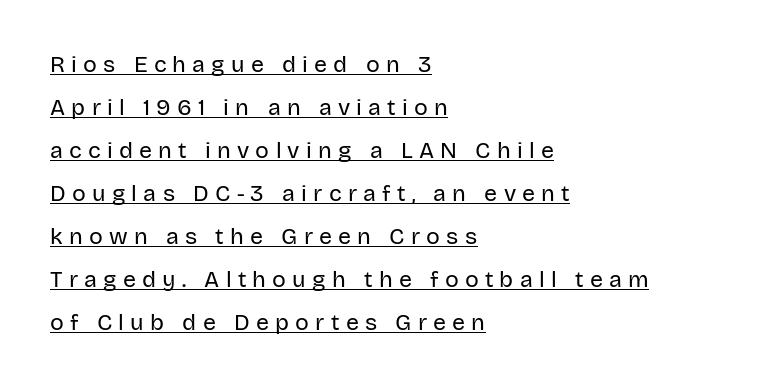
The image shows 23 px text type, upright; set left-aligned, line spacing 1.87x, unusually wide letter spacing (+0.27 em), underlined.
